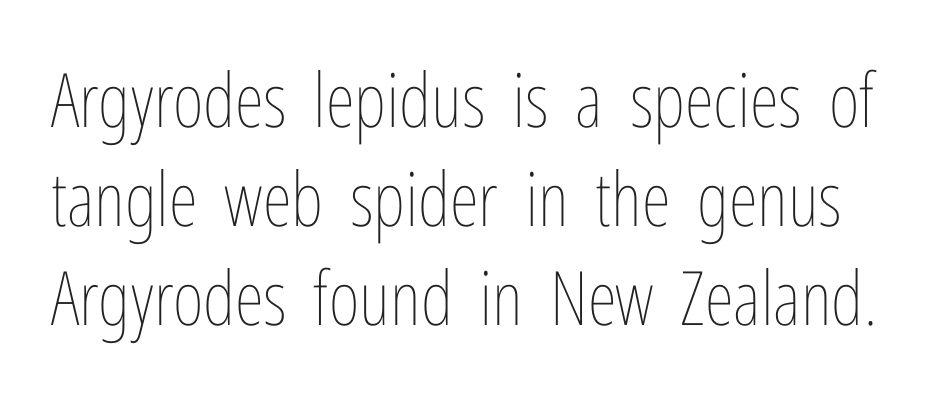
Q: Is the text bold? A: No.
Q: Is the text italic (slanted)? A: No, it is upright.
Q: Is the text underlined? A: No.
Q: Is the spacing between letters normal or unusually wide? A: Normal.
Q: Is the spacing between lines tight, normal or loose? A: Normal.
Q: Width (condensed, normal, or wide)? A: Condensed.
Q: Stroke contrast? A: Low.
Q: x-height? A: Medium.
Q: Monospaced? A: No.
